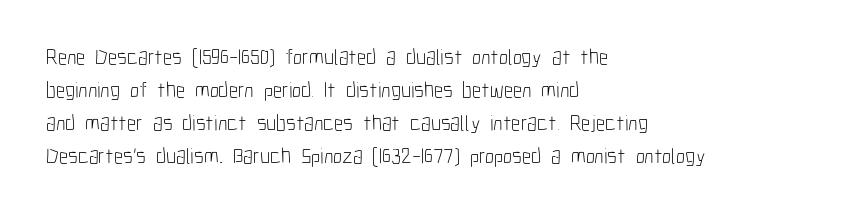
Q: Is the text bold? A: No.
Q: Is the text italic (slanted)? A: No, it is upright.
Q: Is the text underlined? A: No.
Q: How is the paragraph aligned? A: Left-aligned.
Q: Is the spacing between letters normal or unusually wide? A: Normal.
Q: Is the spacing between lines tight, normal or loose? A: Normal.
